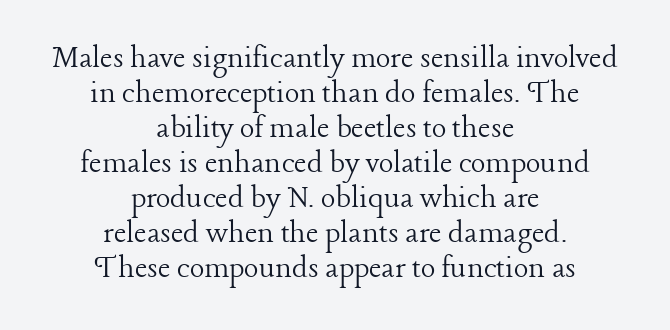
The passage shown stacks its lines with hardly any gap. Lines of text with bare space underneath. These lines are rendered in a variable-pitch font. Horizontal alignment here is central, giving a formal, balanced look. Nothing unusual about the tracking: characters are spaced as the font intends. Every stem runs plumb, perpendicular to the baseline.
